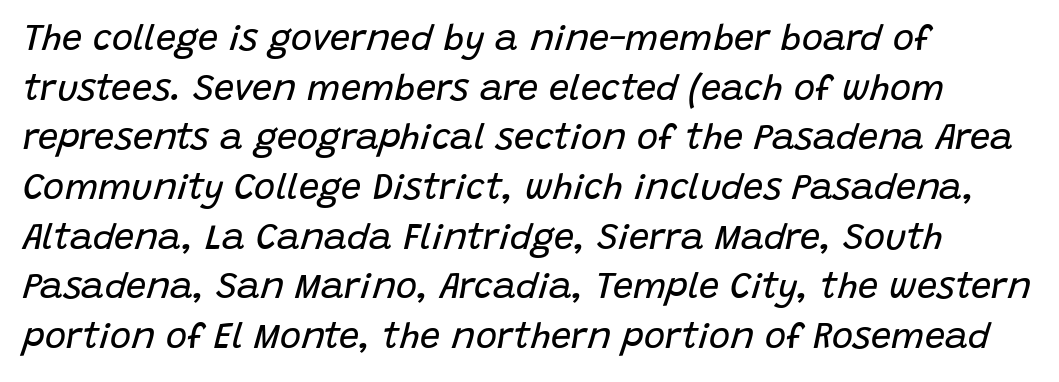
Q: Is the text bold? A: No.
Q: Is the text italic (slanted)? A: Yes, it leans right by about 15 degrees.
Q: Is the text underlined? A: No.
Q: How is the paragraph aligned? A: Left-aligned.
Q: Is the spacing between letters normal or unusually wide? A: Normal.
Q: Is the spacing between lines tight, normal or loose? A: Normal.
Q: Width (condensed, normal, or wide)? A: Normal.
Q: Stroke contrast? A: Low.
Q: x-height? A: Large.
Q: Monospaced? A: No.
